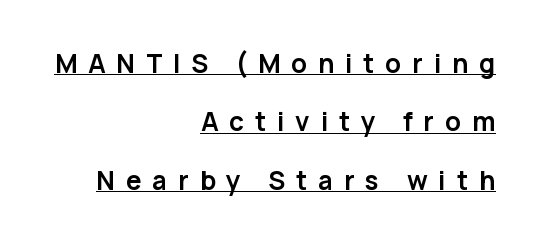
The image shows 26 px bold type, upright; set right-aligned, loose line spacing (2.25x), unusually wide letter spacing (+0.42 em), underlined.
